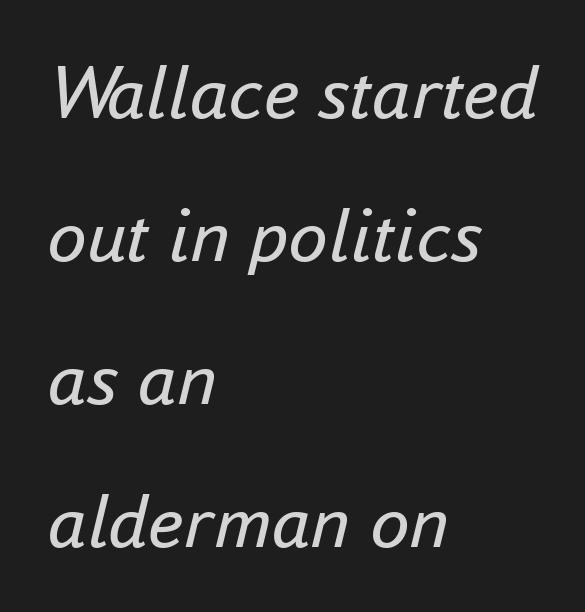
Q: Is the text bold? A: No.
Q: Is the text italic (slanted)? A: Yes, it leans right by about 16 degrees.
Q: Is the text underlined? A: No.
Q: How is the paragraph aligned? A: Left-aligned.
Q: Is the spacing between letters normal or unusually wide? A: Normal.
Q: Width (condensed, normal, or wide)? A: Normal.
Q: Stroke contrast? A: Low.
Q: x-height? A: Small.
Q: Monospaced? A: No.
